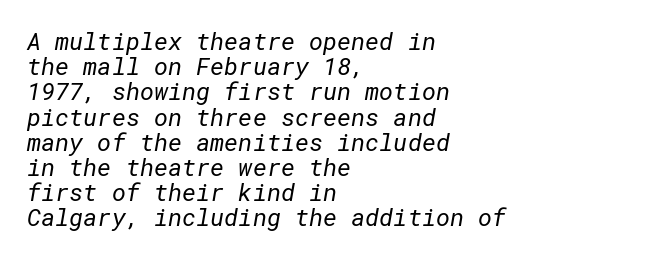
The image shows 24 px text type; set left-aligned, tight line spacing (1.05x), normal letter spacing, not underlined.
